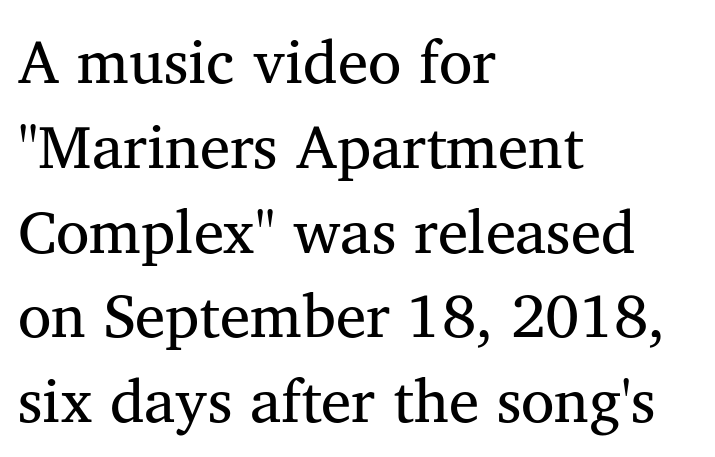
The setting favours the left margin, as ordinary paragraphs usually do. A typesetter would call this proportional, since set widths differ per character. Letterform terminals end in serifs throughout the passage. The vertical gap from one line to the next is medium. Is the letter spacing exaggerated? No — it looks like the ordinary default. Think standard paragraph weight, or any step lighter than that.
